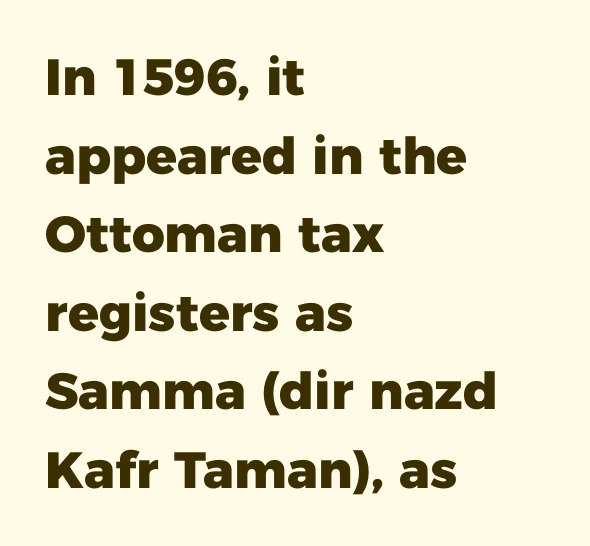
{"serif": "no", "italic": "no", "bold": "yes", "weight": "heavy", "width": "normal", "stroke_contrast": "low", "x_height": "medium", "monospaced": "no", "underline": "no", "align": "left", "line_spacing": "normal", "line_spacing_ratio": 1.54, "letter_spacing": "normal", "letter_spacing_em": 0.0, "glyph_px": 51}
